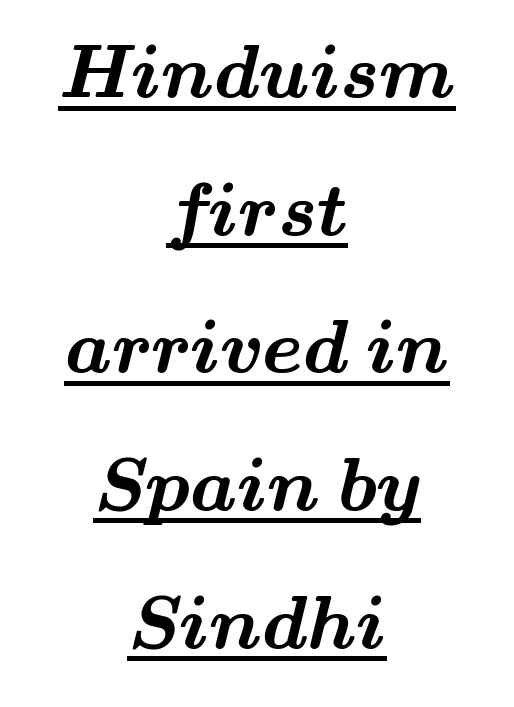
Classification — serif. The sample's only ornament is a line tracing under the words. Weight check: bold — yes, fully. Compared with a flush-left layout, this one balances lines on the center instead. Words appear dense and cohesive because spacing is normal.
